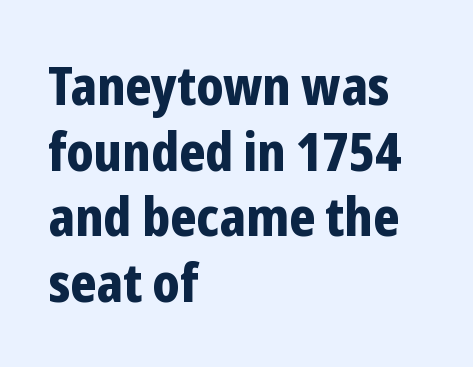
The image shows 53 px bold, condensed sans-serif type, upright; set left-aligned, line spacing 1.24x, normal letter spacing, not underlined; low stroke contrast and a medium x-height.
